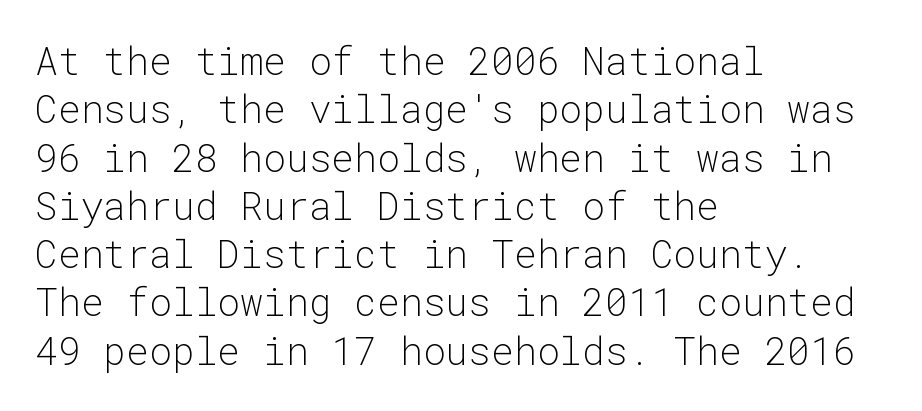
Q: Is the text bold? A: No.
Q: Is the text italic (slanted)? A: No, it is upright.
Q: Is the typeface a serif or a sans-serif typeface? A: Sans-serif.
Q: Is the text underlined? A: No.
Q: How is the paragraph aligned? A: Left-aligned.
Q: Is the spacing between letters normal or unusually wide? A: Normal.
Q: Is the spacing between lines tight, normal or loose? A: Normal.
Q: Width (condensed, normal, or wide)? A: Normal.
Q: Stroke contrast? A: Low.
Q: x-height? A: Medium.
Q: Monospaced? A: Yes.
